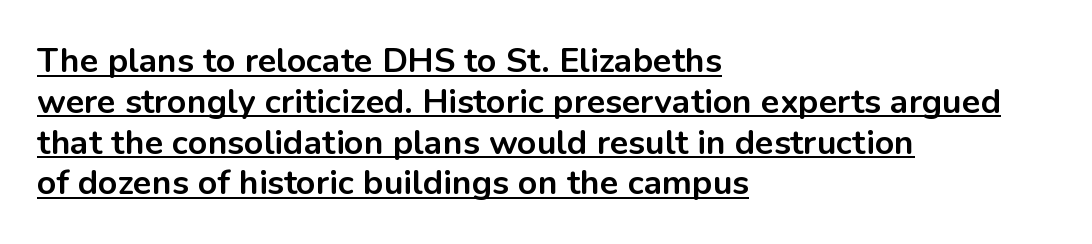
The image shows 34 px bold sans-serif type, upright; set left-aligned, line spacing 1.2x, normal letter spacing, underlined; low stroke contrast and a medium x-height.
